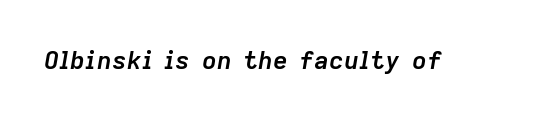
Letters rest on an invisible, unmarked baseline. Italic? Definitely — the glyphs are oblique. Thick stems and heavy bowls — unmistakably bold. Honestly, the letter spacing is just normal — you wouldn't notice it.
